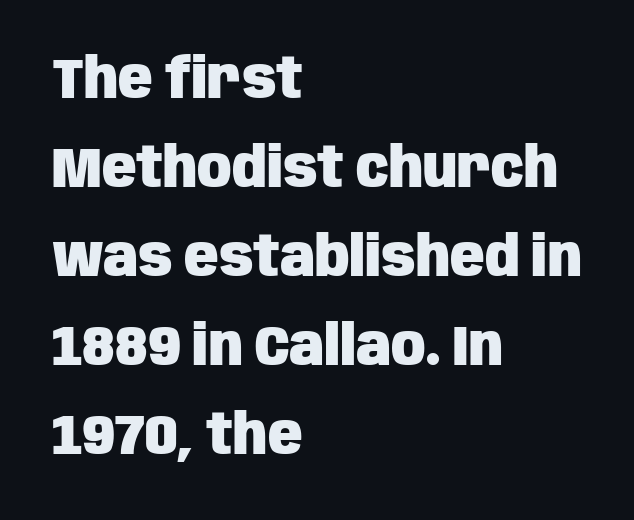
{"serif": "no", "italic": "no", "bold": "yes", "weight": "heavy", "width": "condensed", "stroke_contrast": "low", "x_height": "large", "monospaced": "no", "underline": "no", "align": "left", "line_spacing": "normal", "line_spacing_ratio": 1.56, "letter_spacing": "normal", "letter_spacing_em": 0.0, "glyph_px": 57}
